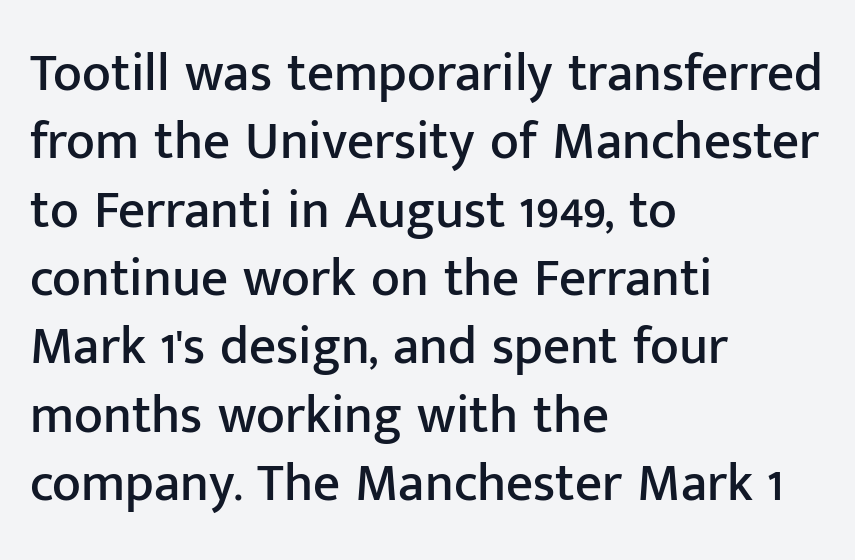
Q: Is the text italic (slanted)? A: No, it is upright.
Q: Is the typeface a serif or a sans-serif typeface? A: Sans-serif.
Q: Is the text underlined? A: No.
Q: How is the paragraph aligned? A: Left-aligned.
Q: Is the spacing between letters normal or unusually wide? A: Normal.
Q: Is the spacing between lines tight, normal or loose? A: Normal.
Q: Width (condensed, normal, or wide)? A: Normal.
Q: Stroke contrast? A: Low.
Q: x-height? A: Medium.
Q: Monospaced? A: No.
